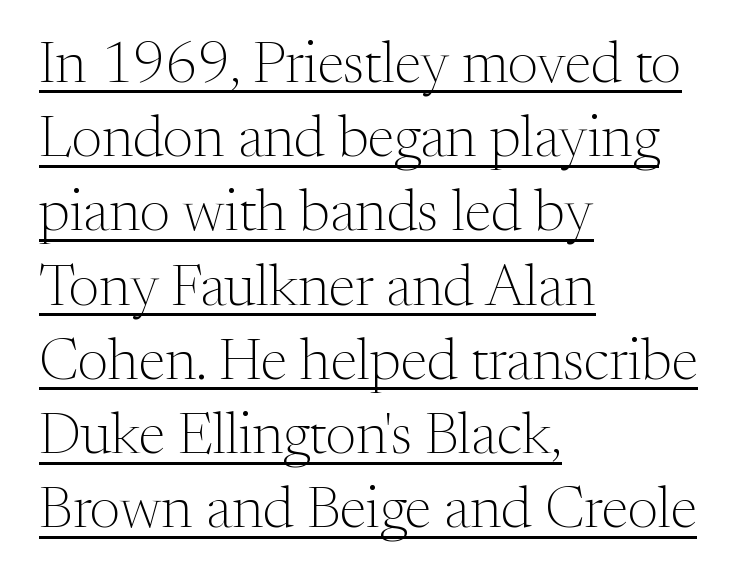
The image shows 58 px light serif type, upright; set left-aligned, normal line spacing (1.28x), normal letter spacing, underlined; medium stroke contrast and a medium x-height.
